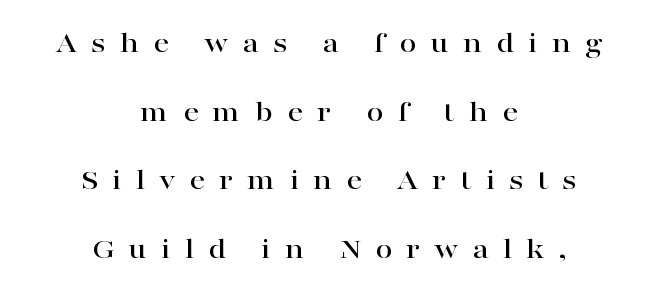
{"serif": "yes", "italic": "no", "width": "wide", "stroke_contrast": "high", "x_height": "medium", "monospaced": "no", "underline": "no", "align": "center", "line_spacing": "loose", "line_spacing_ratio": 2.21, "letter_spacing": "wide", "letter_spacing_em": 0.45, "glyph_px": 31}
